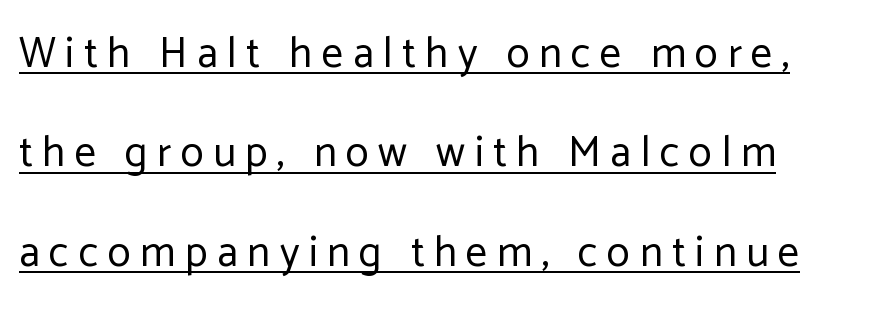
Q: Is the text bold? A: No.
Q: Is the text italic (slanted)? A: No, it is upright.
Q: Is the typeface a serif or a sans-serif typeface? A: Sans-serif.
Q: Is the text underlined? A: Yes.
Q: How is the paragraph aligned? A: Left-aligned.
Q: Is the spacing between letters normal or unusually wide? A: Unusually wide.
Q: Is the spacing between lines tight, normal or loose? A: Loose.
Q: Width (condensed, normal, or wide)? A: Normal.
Q: Stroke contrast? A: Low.
Q: x-height? A: Medium.
Q: Monospaced? A: No.
